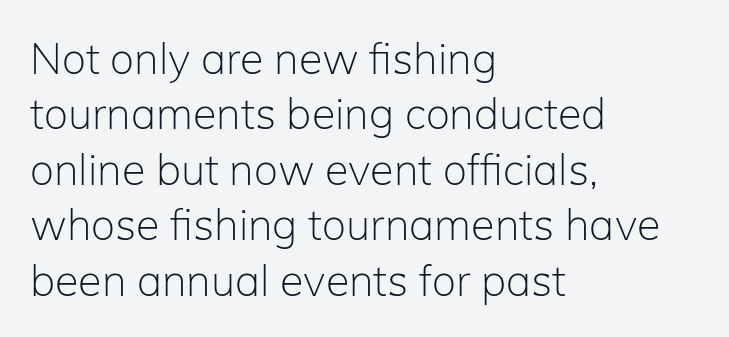
Here the designer chose a conventional face with non-uniform glyph widths. Students, observe: this is what conventionally led text looks like. Type style note: lacks serifs. Glyph-to-glyph distance matches everyday printed text. Teacher's note: observe the even left margin — that is flush-left alignment. Unbolded letterforms with no extra heft.
